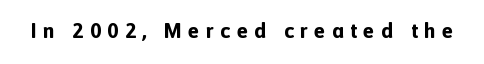
{"italic": "no", "bold": "yes", "underline": "no", "letter_spacing": "wide", "letter_spacing_em": 0.3, "glyph_px": 21}
